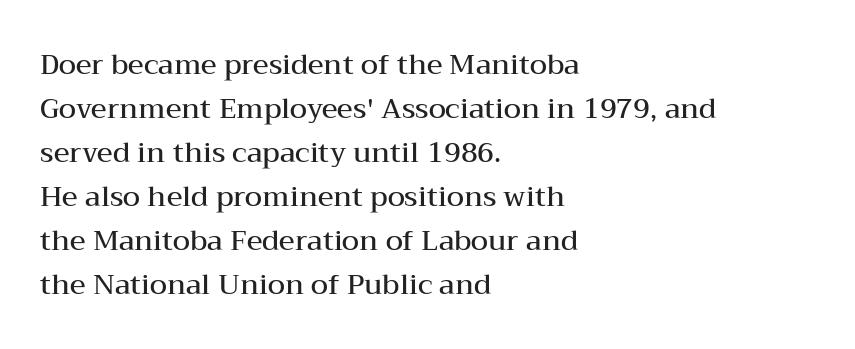
{"serif": "yes", "italic": "no", "bold": "semi", "weight": "semibold", "width": "wide", "stroke_contrast": "medium", "x_height": "medium", "monospaced": "no", "underline": "no", "align": "left", "line_spacing": "normal", "line_spacing_ratio": 1.57, "letter_spacing": "normal", "letter_spacing_em": 0.0, "glyph_px": 28}
